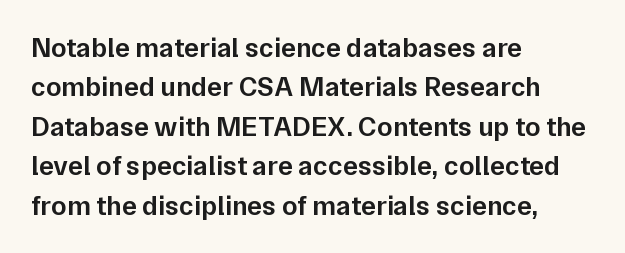
{"serif": "no", "italic": "no", "bold": "semi", "weight": "semibold", "width": "normal", "stroke_contrast": "low", "x_height": "medium", "monospaced": "no", "underline": "no", "align": "left", "line_spacing": "normal", "line_spacing_ratio": 1.41, "letter_spacing": "normal", "letter_spacing_em": 0.0, "glyph_px": 28}
